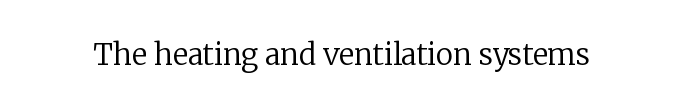
Descender tails drop into unmarked territory. Do the characters align in a grid? No, the font is proportional. Letterform terminals end in serifs throughout the passage. Weight: not bold — regular or lighter. Quick note: not italic, upright.
